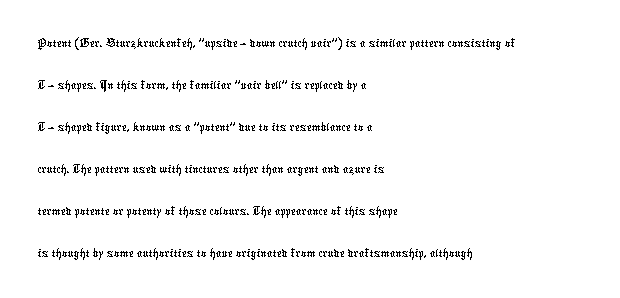
{"serif": "no", "width": "condensed", "stroke_contrast": "low", "x_height": "medium", "monospaced": "no", "underline": "no", "align": "left", "line_spacing": "normal", "line_spacing_ratio": 1.5, "letter_spacing": "normal", "letter_spacing_em": 0.0, "glyph_px": 28}
